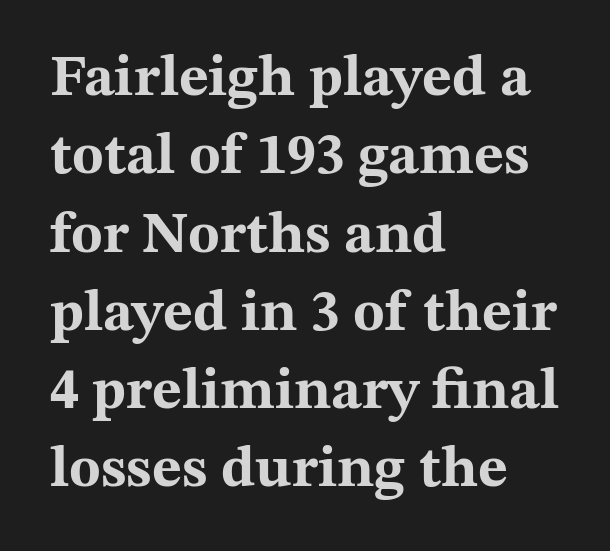
Each line starts at the same left margin while the right side varies. The typography opts for an upright posture over an oblique one. The designer left line spacing at the default. Standard letterfit; no display-style spreading of the glyphs.
